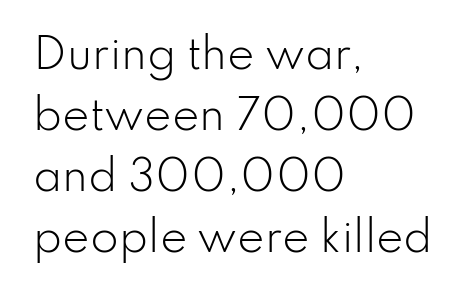
There is no visible air inserted between adjacent glyphs. The area under the type is left untouched. In terms of posture, this sample is upright. The passage shown is typed in a proportional face where columns would drift.
